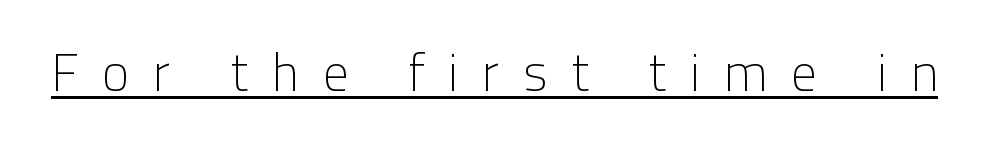
Q: Is the text bold? A: No.
Q: Is the text italic (slanted)? A: No, it is upright.
Q: Is the typeface a serif or a sans-serif typeface? A: Sans-serif.
Q: Is the text underlined? A: Yes.
Q: Is the spacing between letters normal or unusually wide? A: Unusually wide.
Q: Width (condensed, normal, or wide)? A: Normal.
Q: Stroke contrast? A: Low.
Q: x-height? A: Medium.
Q: Monospaced? A: No.
